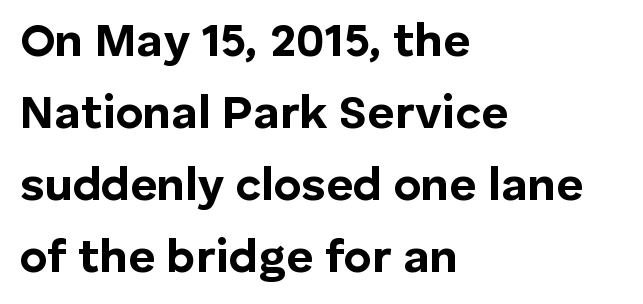
The image shows 47 px bold sans-serif type, upright; set left-aligned, normal line spacing (1.53x), normal letter spacing, not underlined; low stroke contrast and a medium x-height.
